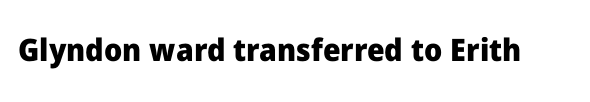
{"serif": "no", "italic": "no", "bold": "yes", "weight": "heavy", "width": "normal", "stroke_contrast": "low", "x_height": "medium", "monospaced": "no", "underline": "no", "letter_spacing": "normal", "letter_spacing_em": 0.0, "glyph_px": 31}
